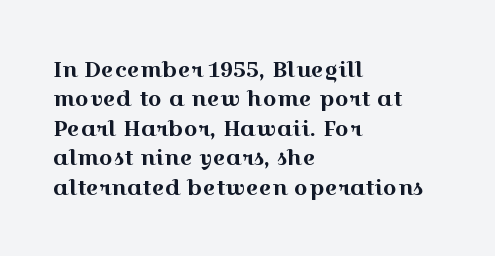
Reading down the block, your eye returns to a fixed left position each line. The type sits square on the baseline with zero lean. The space directly below the letters is spotless. Notice how descenders clear the ascenders below comfortably — that's standard leading. Each word holds together tightly as a unit, with standard inter-letter gaps.
